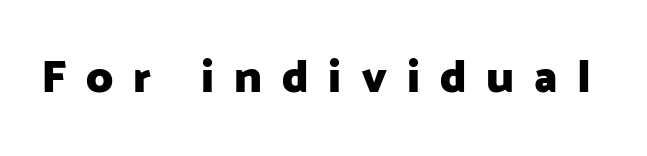
Q: Is the text bold? A: Yes.
Q: Is the text italic (slanted)? A: No, it is upright.
Q: Is the typeface a serif or a sans-serif typeface? A: Sans-serif.
Q: Is the text underlined? A: No.
Q: Is the spacing between letters normal or unusually wide? A: Unusually wide.
Q: Width (condensed, normal, or wide)? A: Normal.
Q: Stroke contrast? A: Low.
Q: x-height? A: Medium.
Q: Monospaced? A: No.
